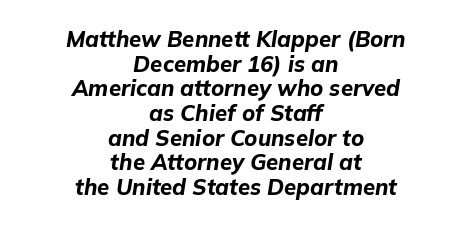
Q: Is the text bold? A: Yes.
Q: Is the text italic (slanted)? A: Yes, it leans right by about 9 degrees.
Q: Is the text underlined? A: No.
Q: How is the paragraph aligned? A: Centered.
Q: Is the spacing between letters normal or unusually wide? A: Normal.
Q: Is the spacing between lines tight, normal or loose? A: Tight.
